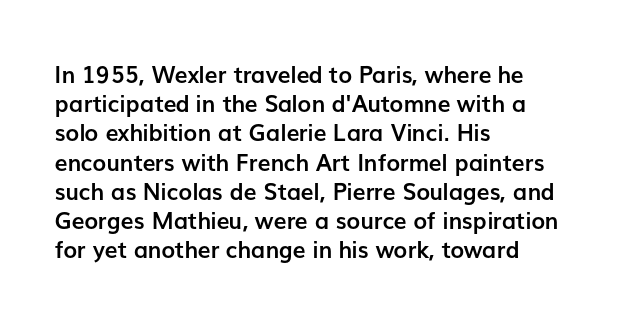
Is the block centered? No — it sits flush against the left margin. Strong, thick strokes mark this as bold type. Plain, unruled lines of type. Nothing unusual about the tracking: characters are spaced as the font intends. When letters stand straight like this, we call the style roman or upright. One glance says typical: line gaps are just what's usual.
